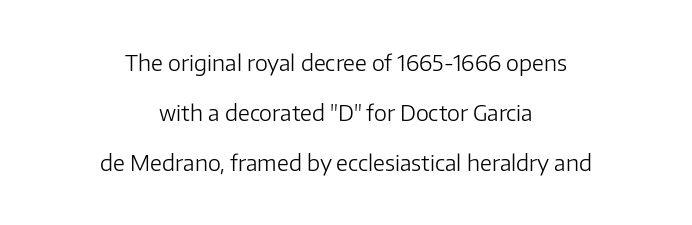
The image shows 22 px text type, upright; set centered, loose line spacing (2.28x), normal letter spacing, not underlined.
